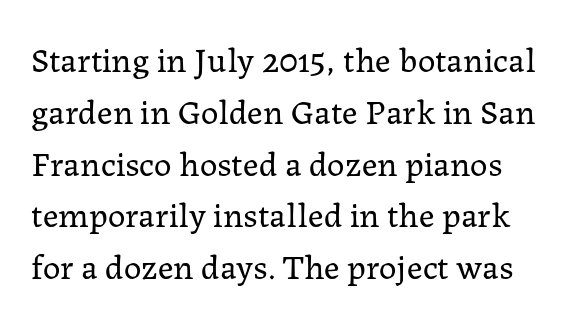
Every stem runs plumb, perpendicular to the baseline. Leading matches the norm, producing a regular column. Ink coverage per letter is moderate at most. Glyph-to-glyph distance matches everyday printed text. The designer went with a serif here, giving each stem small feet. The setting favours the left margin, as ordinary paragraphs usually do.
